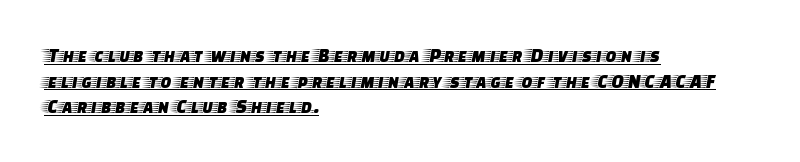
The image shows 20 px text type; set left-aligned, normal line spacing (1.28x), normal letter spacing, underlined.
